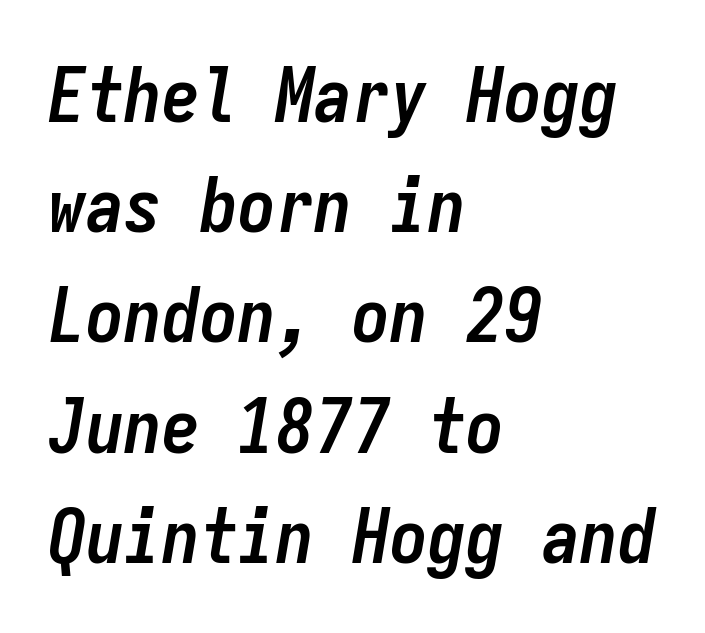
Nobody touched the tracking dial on this one. As a designer I'd log this as weight 700, bold. Descenders hang freely into open space. The typesetter chose a ragged-right arrangement here. The whole block is typeset with a tilt. Note the uniform advance width — an 'i' takes as much space as an 'm'.
